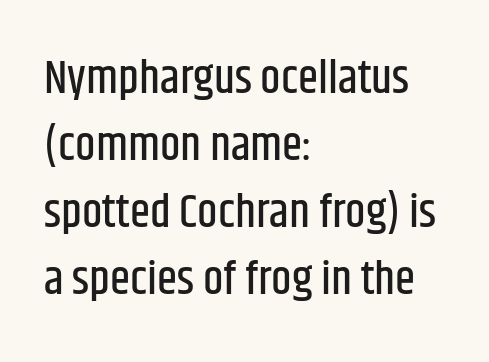
The image shows 46 px condensed sans-serif type, upright; set left-aligned, normal line spacing (1.46x), normal letter spacing, not underlined; low stroke contrast and a large x-height.
